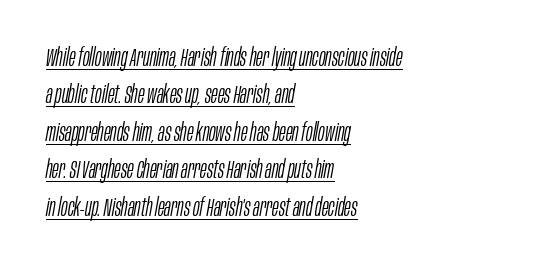
The image shows 25 px text type, italic (leaning right); set left-aligned, normal line spacing (1.5x), normal letter spacing, underlined.
